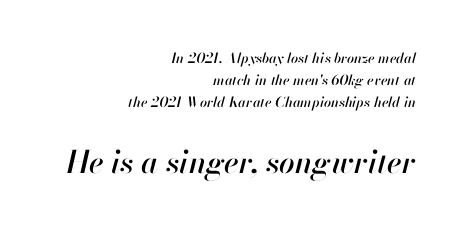
Here the designer chose a conventional face with non-uniform glyph widths. Quick note: interline space is typical. Does the copy run flush right? Yes — the right margin is perfectly even. Honestly, the letter spacing is just normal — you wouldn't notice it. Check under the words: just untouched page.
